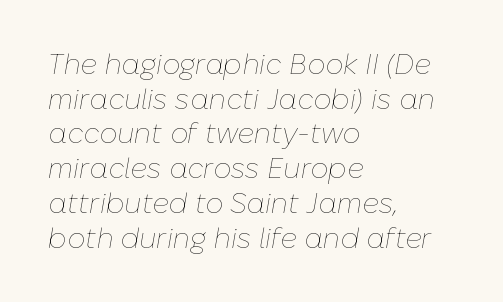
Q: Is the text bold? A: No.
Q: Is the text italic (slanted)? A: Yes, it leans right by about 10 degrees.
Q: Is the text underlined? A: No.
Q: How is the paragraph aligned? A: Left-aligned.
Q: Is the spacing between letters normal or unusually wide? A: Normal.
Q: Width (condensed, normal, or wide)? A: Normal.
Q: Stroke contrast? A: Low.
Q: x-height? A: Medium.
Q: Monospaced? A: No.
